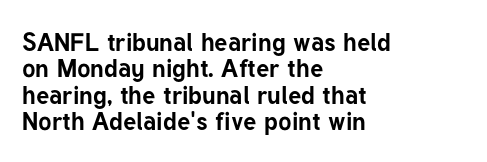
Q: Is the text bold? A: Yes.
Q: Is the text italic (slanted)? A: No, it is upright.
Q: Is the text underlined? A: No.
Q: How is the paragraph aligned? A: Left-aligned.
Q: Is the spacing between letters normal or unusually wide? A: Normal.
Q: Is the spacing between lines tight, normal or loose? A: Tight.
